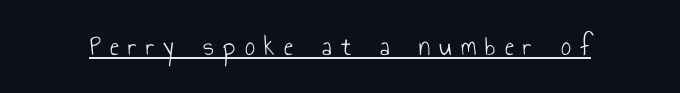
Q: Is the text bold? A: No.
Q: Is the text italic (slanted)? A: No, it is upright.
Q: Is the typeface a serif or a sans-serif typeface? A: Sans-serif.
Q: Is the text underlined? A: Yes.
Q: Is the spacing between letters normal or unusually wide? A: Unusually wide.
Q: Width (condensed, normal, or wide)? A: Condensed.
Q: Stroke contrast? A: Low.
Q: x-height? A: Small.
Q: Monospaced? A: No.
